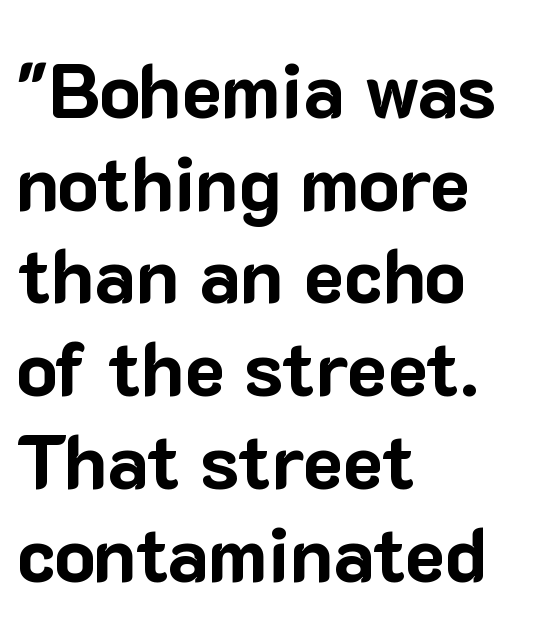
Q: Is the text bold? A: Yes.
Q: Is the text italic (slanted)? A: No, it is upright.
Q: Is the typeface a serif or a sans-serif typeface? A: Sans-serif.
Q: Is the text underlined? A: No.
Q: How is the paragraph aligned? A: Left-aligned.
Q: Is the spacing between letters normal or unusually wide? A: Normal.
Q: Width (condensed, normal, or wide)? A: Normal.
Q: Stroke contrast? A: Low.
Q: x-height? A: Medium.
Q: Monospaced? A: No.
